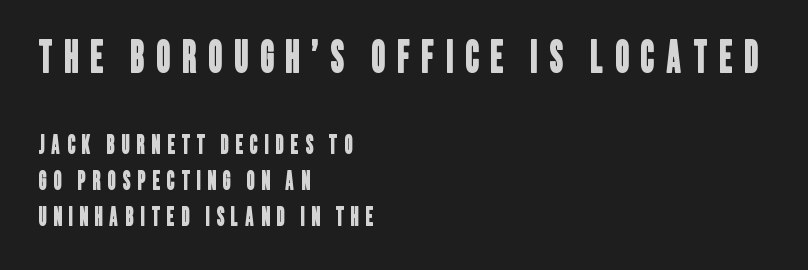
{"serif": "no", "width": "condensed", "stroke_contrast": "low", "x_height": "large", "monospaced": "no", "underline": "no", "align": "left", "line_spacing": "normal", "line_spacing_ratio": 1.44, "letter_spacing": "wide", "letter_spacing_em": 0.28, "larger_block": "first", "size_ratio": 1.72, "glyph_px": 43}
